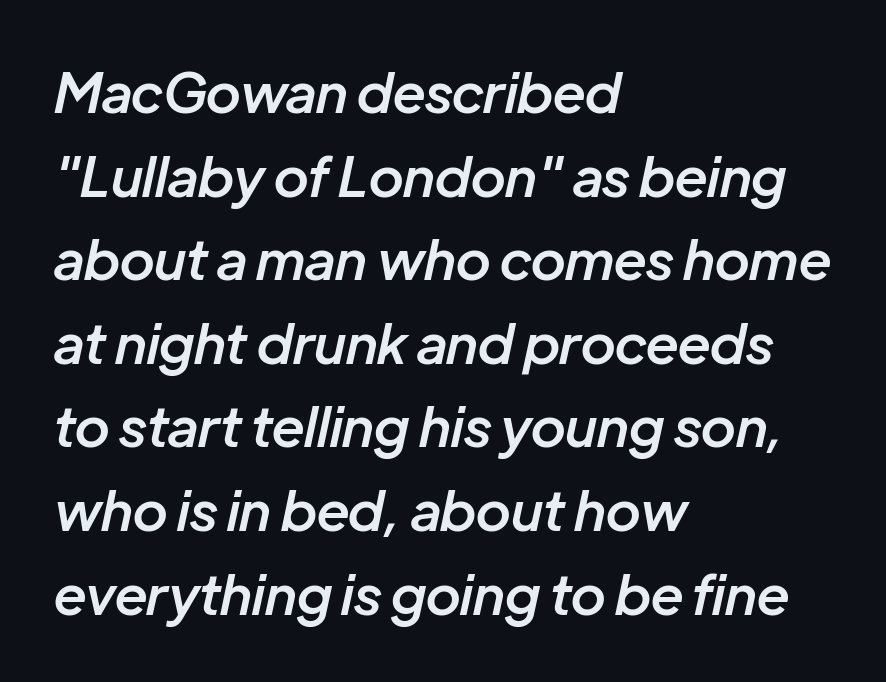
The letters are semibold — heavier than regular but short of a full bold. Is the block centered? No — it sits flush against the left margin. Just letters on the line, the space beneath them empty. There's an unmistakable incline to the writing here.
